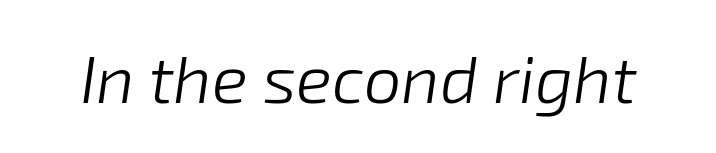
Q: Is the text bold? A: No.
Q: Is the text italic (slanted)? A: Yes, it leans right by about 8 degrees.
Q: Is the text underlined? A: No.
Q: Is the spacing between letters normal or unusually wide? A: Normal.
Q: Width (condensed, normal, or wide)? A: Normal.
Q: Stroke contrast? A: Low.
Q: x-height? A: Medium.
Q: Monospaced? A: No.
